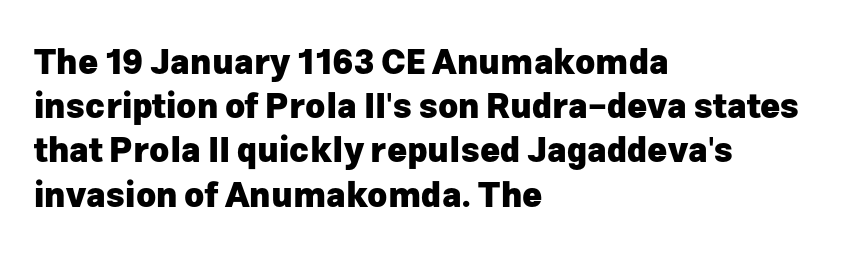
Q: Is the text bold? A: Yes.
Q: Is the text italic (slanted)? A: No, it is upright.
Q: Is the typeface a serif or a sans-serif typeface? A: Sans-serif.
Q: Is the text underlined? A: No.
Q: How is the paragraph aligned? A: Left-aligned.
Q: Is the spacing between letters normal or unusually wide? A: Normal.
Q: Is the spacing between lines tight, normal or loose? A: Normal.
Q: Width (condensed, normal, or wide)? A: Normal.
Q: Stroke contrast? A: Low.
Q: x-height? A: Medium.
Q: Monospaced? A: No.
